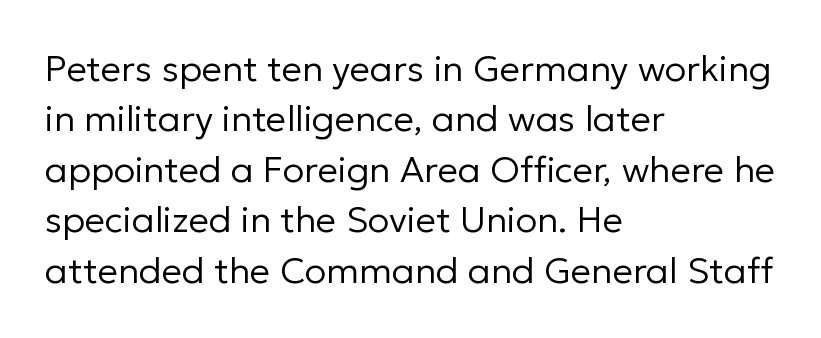
Q: Is the text bold? A: No.
Q: Is the text italic (slanted)? A: No, it is upright.
Q: Is the typeface a serif or a sans-serif typeface? A: Sans-serif.
Q: Is the text underlined? A: No.
Q: How is the paragraph aligned? A: Left-aligned.
Q: Is the spacing between letters normal or unusually wide? A: Normal.
Q: Is the spacing between lines tight, normal or loose? A: Normal.
Q: Width (condensed, normal, or wide)? A: Normal.
Q: Stroke contrast? A: Low.
Q: x-height? A: Medium.
Q: Monospaced? A: No.
